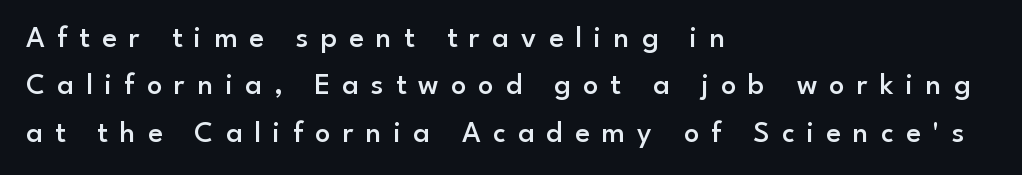
{"serif": "no", "italic": "no", "bold": "semi", "weight": "semibold", "width": "normal", "stroke_contrast": "low", "x_height": "small", "monospaced": "no", "underline": "no", "align": "left", "line_spacing": "normal", "line_spacing_ratio": 1.58, "letter_spacing": "wide", "letter_spacing_em": 0.41, "glyph_px": 30}
